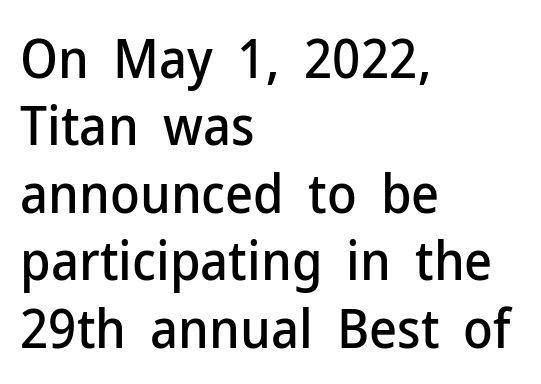
The image shows 54 px sans-serif type, upright; set left-aligned, normal line spacing (1.25x), normal letter spacing, not underlined; low stroke contrast and a medium x-height.
